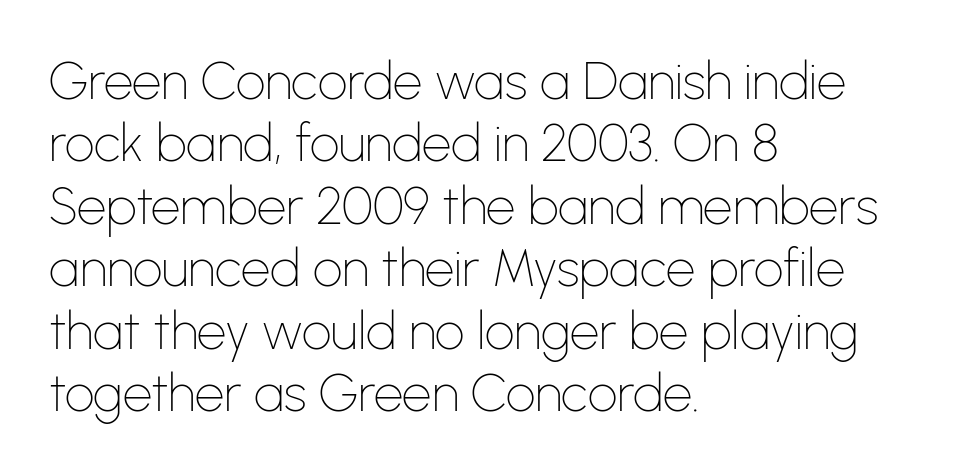
Q: Is the text bold? A: No.
Q: Is the text italic (slanted)? A: No, it is upright.
Q: Is the typeface a serif or a sans-serif typeface? A: Sans-serif.
Q: Is the text underlined? A: No.
Q: How is the paragraph aligned? A: Left-aligned.
Q: Is the spacing between letters normal or unusually wide? A: Normal.
Q: Width (condensed, normal, or wide)? A: Normal.
Q: Stroke contrast? A: Low.
Q: x-height? A: Medium.
Q: Monospaced? A: No.
